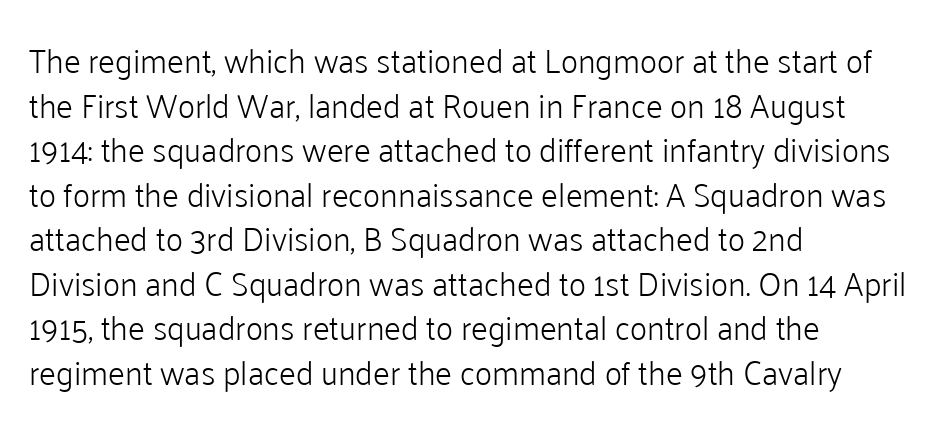
Q: Is the text bold? A: No.
Q: Is the text italic (slanted)? A: No, it is upright.
Q: Is the typeface a serif or a sans-serif typeface? A: Sans-serif.
Q: Is the text underlined? A: No.
Q: How is the paragraph aligned? A: Left-aligned.
Q: Is the spacing between letters normal or unusually wide? A: Normal.
Q: Is the spacing between lines tight, normal or loose? A: Normal.
Q: Width (condensed, normal, or wide)? A: Normal.
Q: Stroke contrast? A: Low.
Q: x-height? A: Medium.
Q: Monospaced? A: No.
